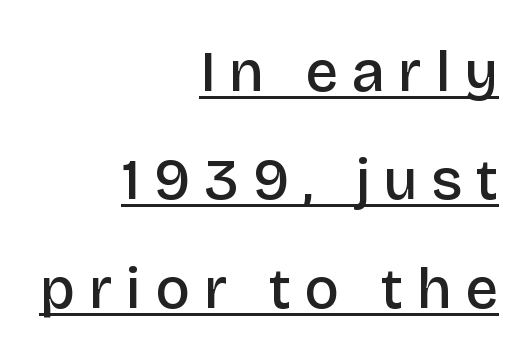
{"serif": "no", "italic": "no", "bold": "semi", "weight": "semibold", "width": "normal", "stroke_contrast": "low", "x_height": "large", "monospaced": "no", "underline": "yes", "align": "right", "line_spacing_ratio": 1.87, "letter_spacing": "wide", "letter_spacing_em": 0.24, "glyph_px": 58}
